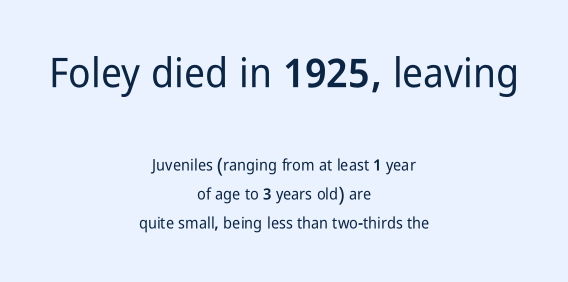
The image shows 41 px condensed sans-serif type, upright; set centered, line spacing 1.81x, normal letter spacing, not underlined; the first (top) block is 2.56x larger; low stroke contrast and a medium x-height.
